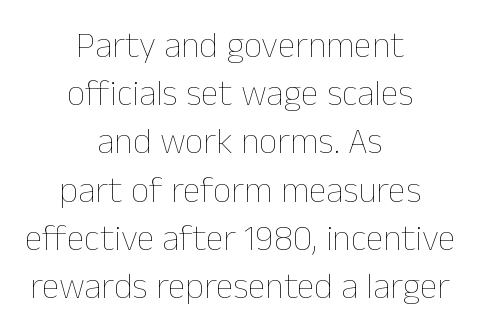
The passage shown is typed in a proportional face where columns would drift. The passage shown is not underscored anywhere. A light-to-regular cut is what we see here. No extra tracking has been applied to these lines. Whoever set this chose a conventional vertical rhythm. Upright lettering throughout.
